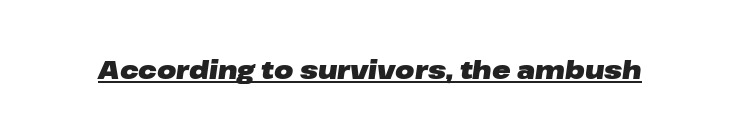
The image shows 25 px bold type, italic (leaning right); set normal letter spacing, underlined.
